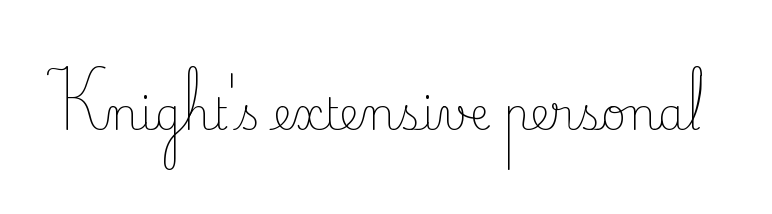
These glyphs show unthickened strokes, regular width or finer. Every character sits straight up, as roman type does. The specimen omits any rule beneath the text block's lines. Is this a sans? No — the strokes have serifs. The letters advance in unequal steps, a hallmark of proportional type.
